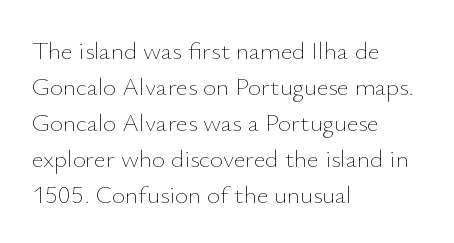
Q: Is the text bold? A: No.
Q: Is the text italic (slanted)? A: No, it is upright.
Q: Is the text underlined? A: No.
Q: How is the paragraph aligned? A: Left-aligned.
Q: Is the spacing between letters normal or unusually wide? A: Normal.
Q: Is the spacing between lines tight, normal or loose? A: Normal.
